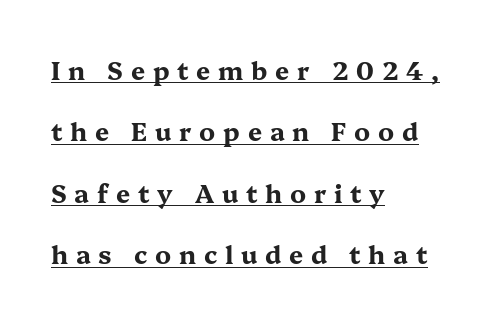
The image shows 25 px bold type, upright; set left-aligned, loose line spacing (2.46x), unusually wide letter spacing (+0.31 em), underlined.
